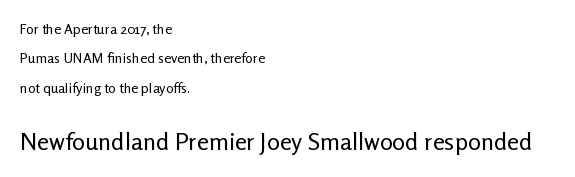
{"italic": "no", "bold": "no", "underline": "no", "align": "left", "line_spacing": "loose", "line_spacing_ratio": 2.1, "letter_spacing": "normal", "letter_spacing_em": 0.0, "larger_block": "second", "size_ratio": 1.71, "glyph_px": 24}
